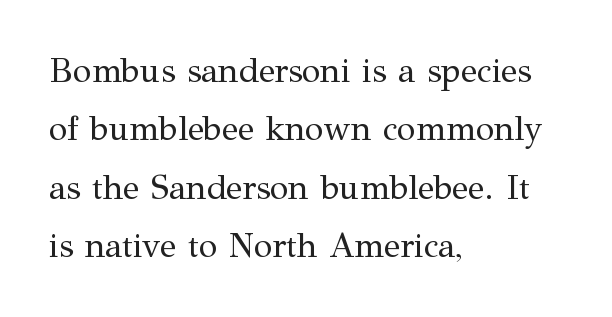
Q: Is the text bold? A: No.
Q: Is the text italic (slanted)? A: No, it is upright.
Q: Is the typeface a serif or a sans-serif typeface? A: Serif.
Q: Is the text underlined? A: No.
Q: How is the paragraph aligned? A: Left-aligned.
Q: Is the spacing between letters normal or unusually wide? A: Normal.
Q: Width (condensed, normal, or wide)? A: Normal.
Q: Stroke contrast? A: Medium.
Q: x-height? A: Medium.
Q: Monospaced? A: No.
